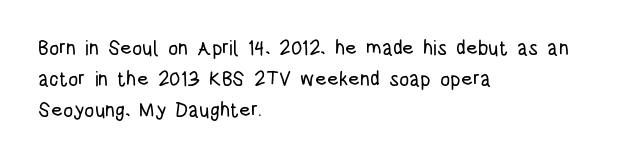
The image shows 20 px text type, upright; set left-aligned, normal line spacing (1.56x), normal letter spacing, not underlined.
